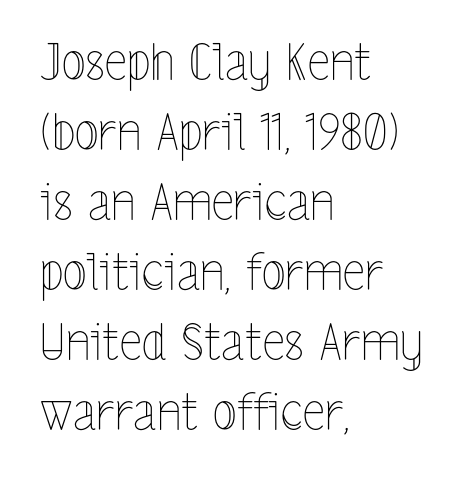
The image shows 50 px thin, condensed type, upright; set left-aligned, normal line spacing (1.4x), normal letter spacing, not underlined; a medium x-height.
